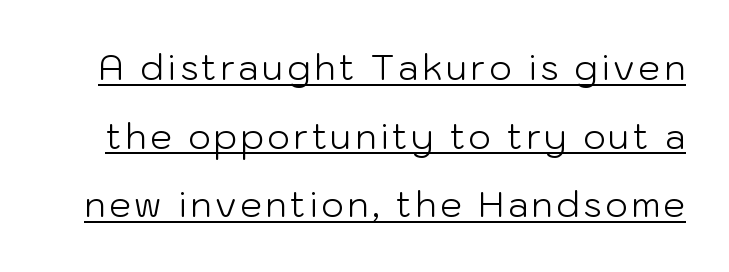
Think of a printed novel: that variable character pitch is what you see here. Stroke thickness stays within the range of a standard reading face or lighter. Italic: no, the glyphs are upright roman. Somebody hit Ctrl+U on this one — the words are underlined. Leading is clearly above the norm, producing a sparse column.
